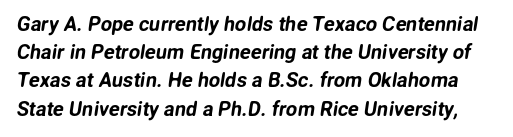
These lines sit exactly where default settings would place them. Nobody touched the tracking dial on this one. The strip under each line holds only bare page.
